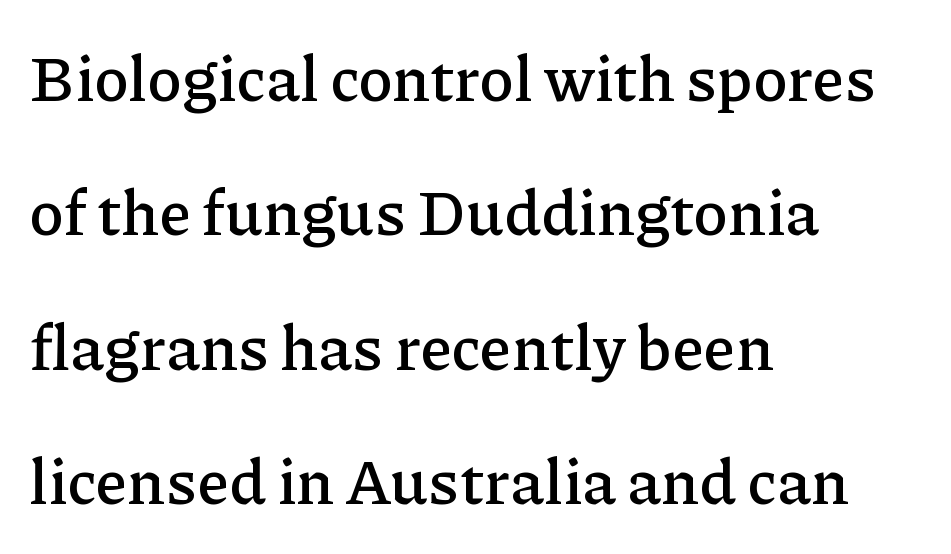
Q: Is the text italic (slanted)? A: No, it is upright.
Q: Is the typeface a serif or a sans-serif typeface? A: Serif.
Q: Is the text underlined? A: No.
Q: How is the paragraph aligned? A: Left-aligned.
Q: Is the spacing between letters normal or unusually wide? A: Normal.
Q: Is the spacing between lines tight, normal or loose? A: Loose.
Q: Width (condensed, normal, or wide)? A: Normal.
Q: Stroke contrast? A: Low.
Q: x-height? A: Medium.
Q: Monospaced? A: No.
